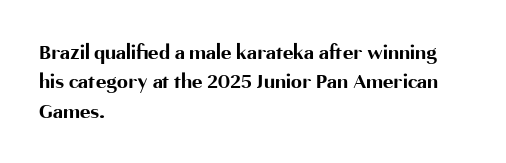
Q: Is the text bold? A: Yes.
Q: Is the text italic (slanted)? A: No, it is upright.
Q: Is the text underlined? A: No.
Q: How is the paragraph aligned? A: Left-aligned.
Q: Is the spacing between letters normal or unusually wide? A: Normal.
Q: Is the spacing between lines tight, normal or loose? A: Normal.
